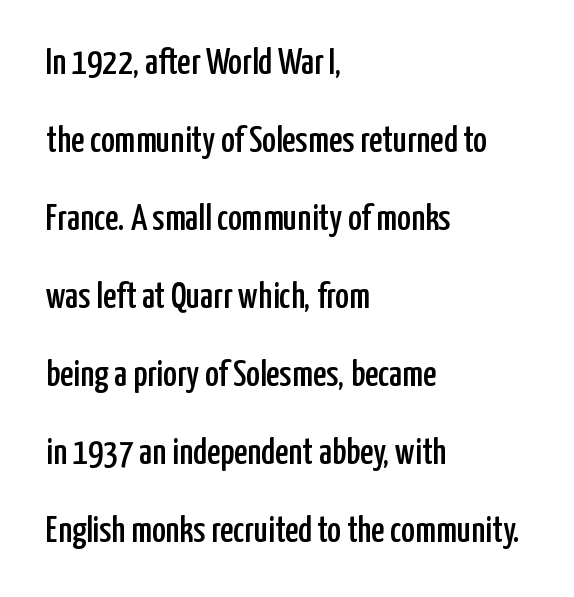
The image shows 37 px condensed sans-serif type, upright; set left-aligned, loose line spacing (2.11x), normal letter spacing, not underlined; low stroke contrast and a medium x-height.
